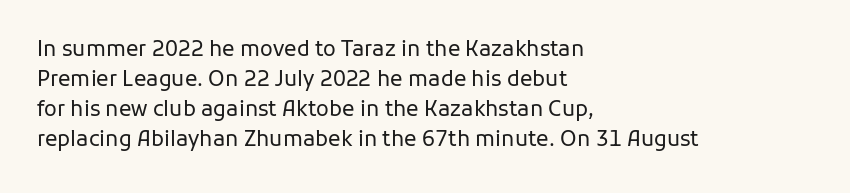
The image shows 21 px text type, upright; set left-aligned, normal line spacing (1.43x), normal letter spacing, not underlined.
